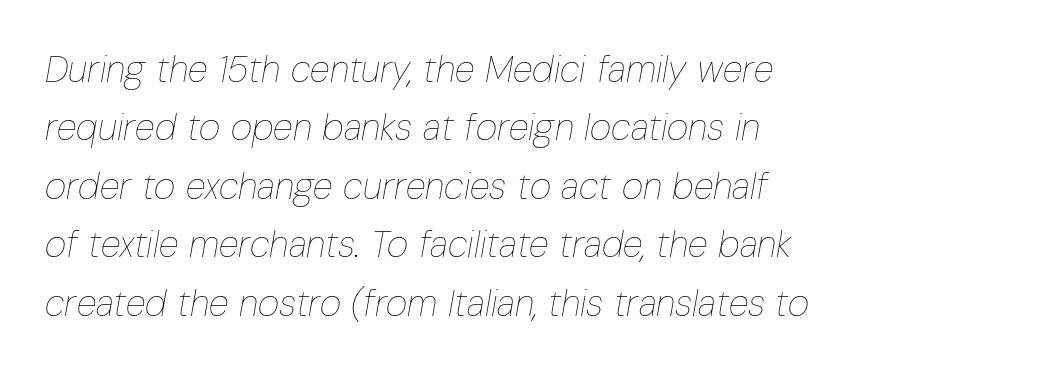
Notice how the stems are inclined rather than vertical — that's the hallmark of italics. Type without underlining. The passage shown is typed in a proportional face where columns would drift. Is there much room between lines? A standard amount, neither cramped nor airy.
